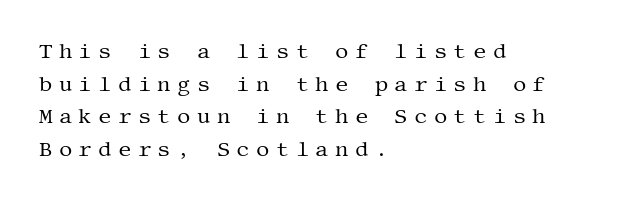
{"italic": "no", "bold": "no", "underline": "no", "align": "left", "line_spacing": "normal", "line_spacing_ratio": 1.55, "letter_spacing": "wide", "letter_spacing_em": 0.3, "glyph_px": 21}
